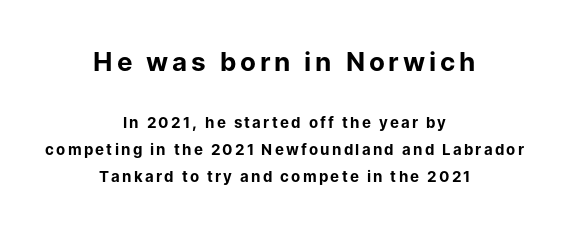
{"italic": "no", "bold": "yes", "underline": "no", "align": "center", "line_spacing_ratio": 1.81, "larger_block": "first", "size_ratio": 1.73, "glyph_px": 26}
